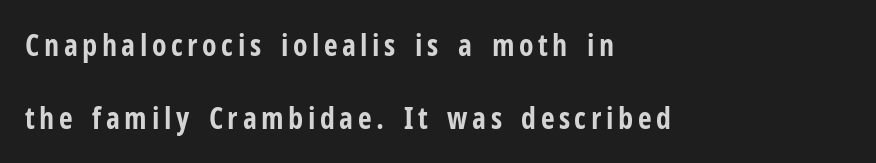
This sample is left-justified, so line endings fall wherever the words run out. The face used here is a sans, in the tradition of grotesques and geometrics. Unmarked baselines from the first word to the last. The specimen reads as upright at a glance. The typesetting leans heavy: a genuine bold.
